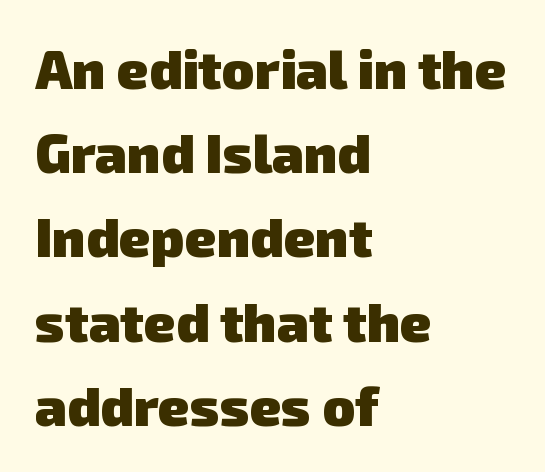
The image shows 54 px heavy sans-serif type; set left-aligned, normal line spacing (1.56x), normal letter spacing, not underlined; low stroke contrast and a medium x-height.
